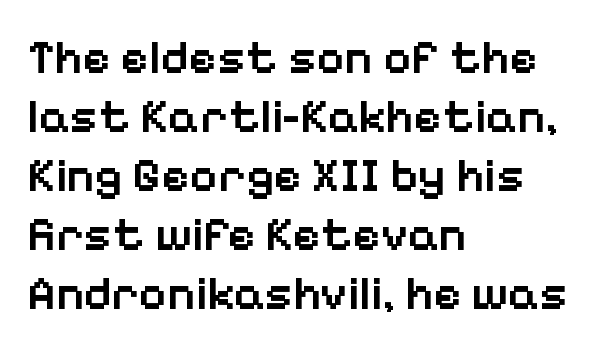
The image shows 48 px semibold sans-serif type, upright; set left-aligned, line spacing 1.23x, normal letter spacing, not underlined; low stroke contrast and a medium x-height.
